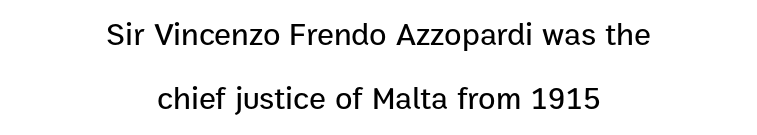
Do the characters align in a grid? No, the font is proportional. Successive baselines arrive slowly, with a big drop between each. Each letter's strokes conclude bluntly, with no projecting serifs. Does the copy run flush right? No — it is centered line by line. Rendered with straight, roman letterforms. Nobody drew a line under any word here.
